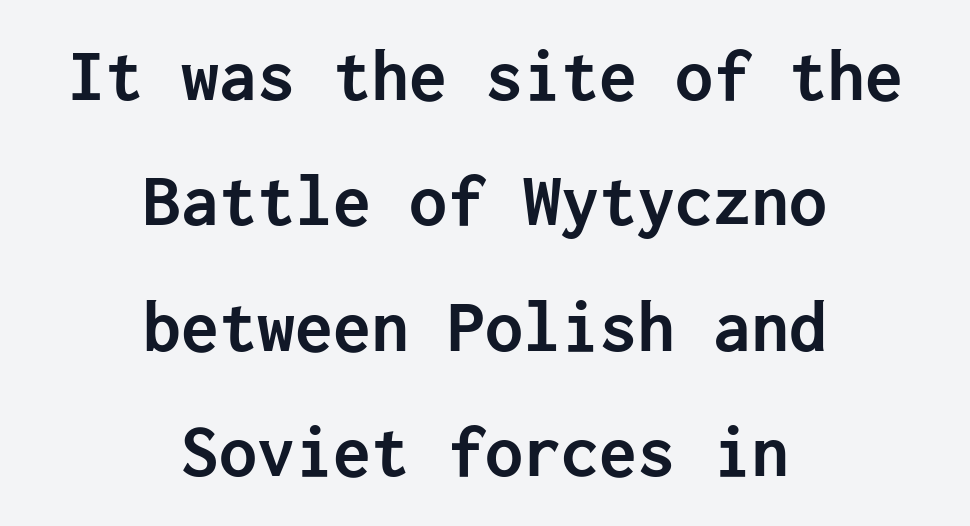
Students, this is bold: see how much ink each stroke carries. This rendering features lettering with no underline. Alignment: centered. How would I describe the line gaps? Plain and ordinary. Ordinary non-slanted type is in use.
